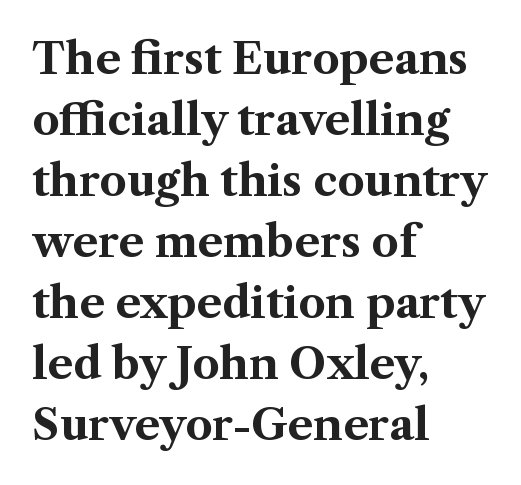
The image shows 43 px bold serif type, upright; set left-aligned, normal line spacing (1.42x), normal letter spacing, not underlined; medium stroke contrast and a medium x-height.
